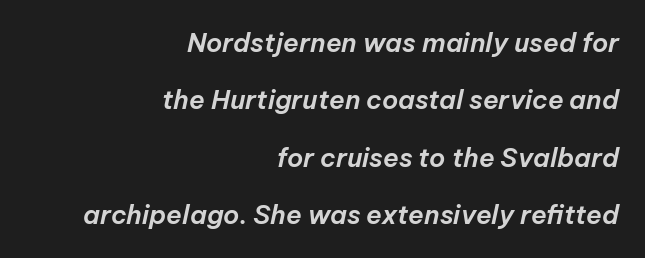
{"italic": "yes", "lean": "right", "slant_degrees": 12, "underline": "no", "align": "right", "line_spacing": "loose", "line_spacing_ratio": 2.21, "letter_spacing": "normal", "letter_spacing_em": 0.0, "glyph_px": 26}
